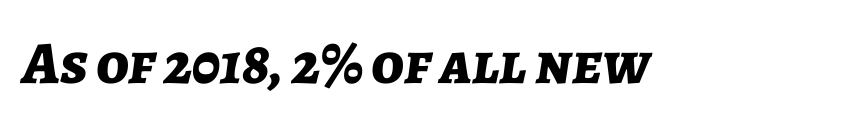
The image shows 60 px bold type, italic (leaning right); set normal letter spacing, not underlined; low stroke contrast and a medium x-height.
